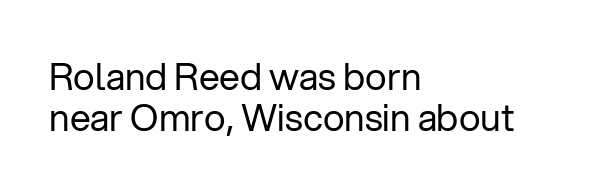
{"serif": "no", "italic": "no", "bold": "no", "weight": "regular", "width": "normal", "stroke_contrast": "low", "x_height": "medium", "monospaced": "no", "underline": "no", "align": "left", "line_spacing": "tight", "line_spacing_ratio": 1.12, "letter_spacing": "normal", "letter_spacing_em": 0.0, "glyph_px": 37}
